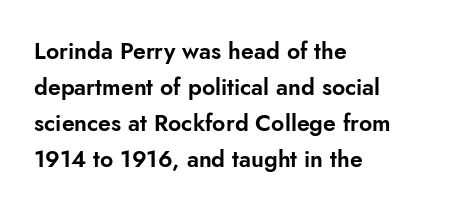
The image shows 23 px text type, upright; set left-aligned, normal line spacing (1.56x), normal letter spacing, not underlined.
